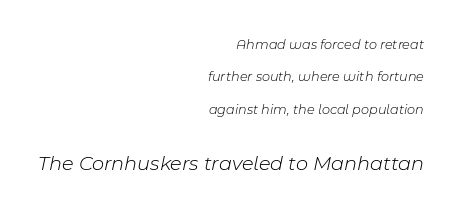
Q: Is the text bold? A: No.
Q: Is the text italic (slanted)? A: Yes, it leans right by about 11 degrees.
Q: Is the text underlined? A: No.
Q: How is the paragraph aligned? A: Right-aligned.
Q: Is the spacing between letters normal or unusually wide? A: Normal.
Q: Is the spacing between lines tight, normal or loose? A: Loose.
Q: Which block of text is set in a larger size, the first (top) or the second (bottom)? A: The second (bottom) one.
